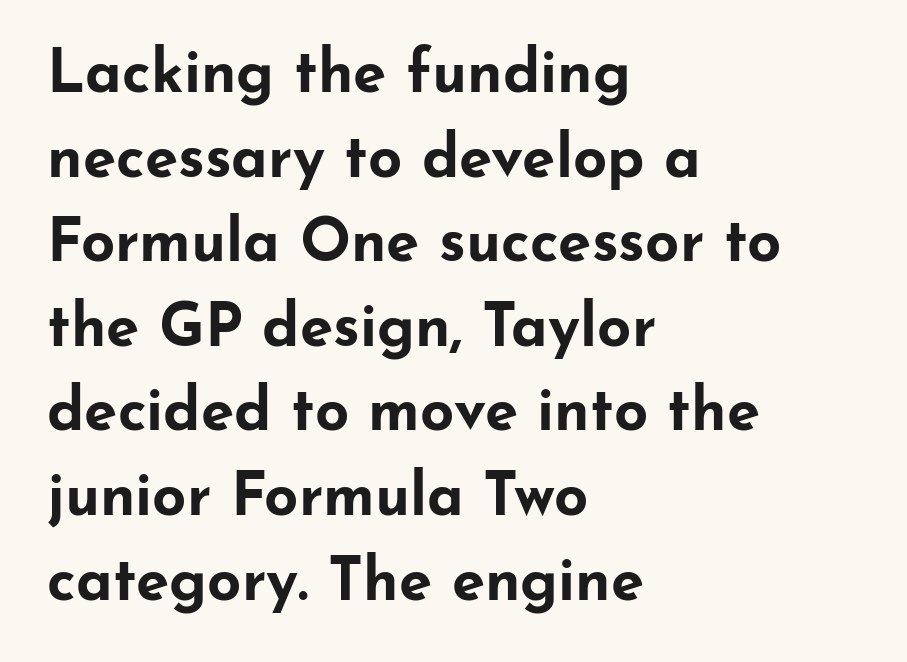
{"serif": "no", "italic": "no", "bold": "yes", "weight": "bold", "width": "wide", "stroke_contrast": "low", "x_height": "small", "monospaced": "no", "underline": "no", "align": "left", "line_spacing": "normal", "line_spacing_ratio": 1.41, "letter_spacing": "normal", "letter_spacing_em": 0.0, "glyph_px": 60}
